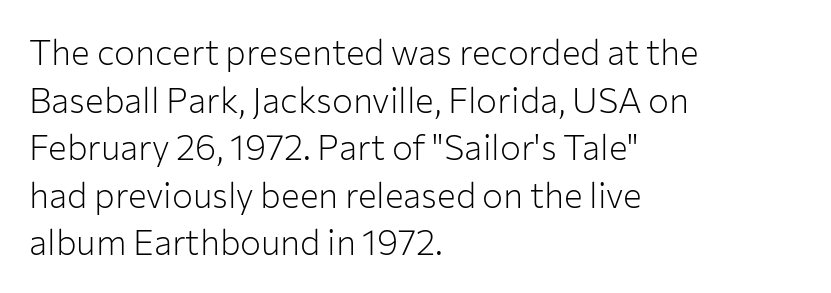
{"serif": "no", "italic": "no", "bold": "no", "weight": "light", "width": "normal", "stroke_contrast": "low", "x_height": "medium", "monospaced": "no", "underline": "no", "align": "left", "line_spacing": "normal", "line_spacing_ratio": 1.36, "letter_spacing": "normal", "letter_spacing_em": 0.0, "glyph_px": 35}
